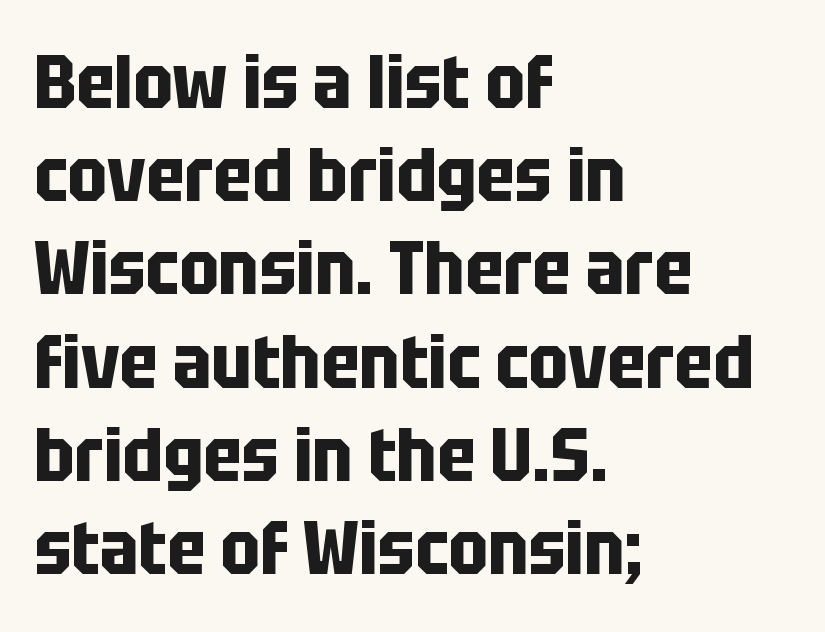
{"serif": "no", "italic": "no", "bold": "yes", "weight": "bold", "width": "condensed", "stroke_contrast": "low", "x_height": "large", "monospaced": "no", "underline": "no", "align": "left", "line_spacing": "normal", "line_spacing_ratio": 1.26, "letter_spacing": "normal", "letter_spacing_em": 0.0, "glyph_px": 74}
